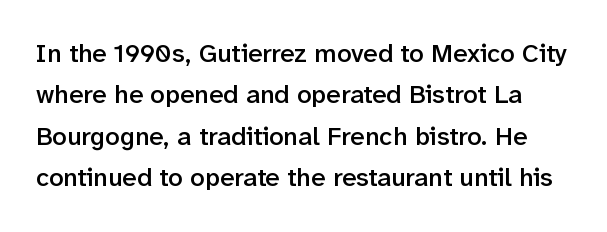
Each glyph is drawn with semibold strokes, heavier than normal yet not fully bold. You could call the tracking neutral — neither tight nor loose. These lines sit exactly where default settings would place them. Notice how the stems are strictly vertical — no italics here.
